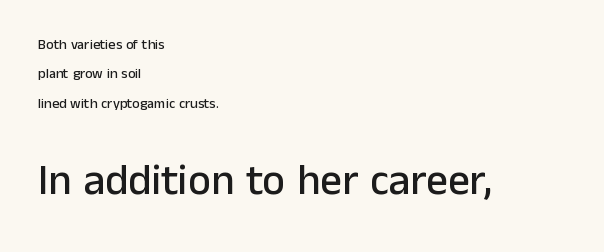
The letters stand straight up with perfectly vertical stems. The passage shown has conventional tracking throughout. Look at the glyph heights: the lower group is clearly the bigger setting. The string is rendered with underlining switched off.
